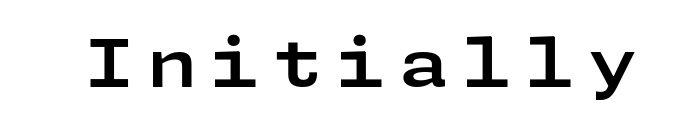
The image shows 65 px bold, wide sans-serif type, upright; set not underlined; low stroke contrast and a medium x-height.
